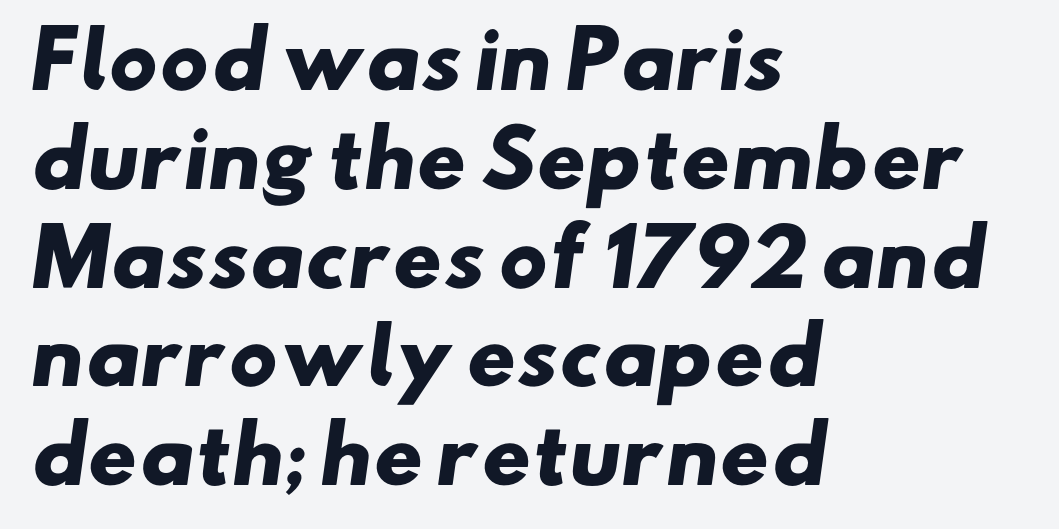
The image shows 76 px heavy, wide sans-serif type; set left-aligned, normal line spacing (1.3x), normal letter spacing, not underlined; low stroke contrast and a small x-height.
